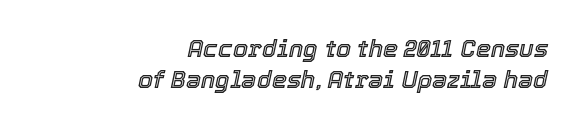
Q: Is the text italic (slanted)? A: Yes, it leans right by about 12 degrees.
Q: Is the text underlined? A: No.
Q: How is the paragraph aligned? A: Right-aligned.
Q: Is the spacing between letters normal or unusually wide? A: Normal.
Q: Is the spacing between lines tight, normal or loose? A: Normal.
